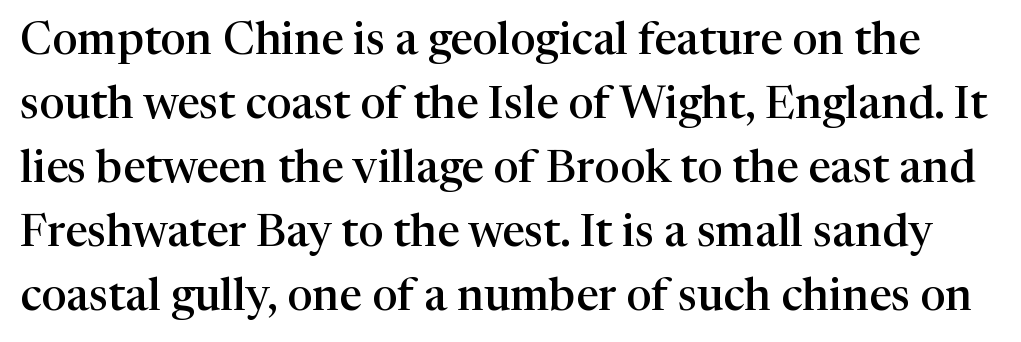
{"serif": "yes", "italic": "no", "bold": "semi", "weight": "semibold", "width": "normal", "stroke_contrast": "high", "x_height": "medium", "monospaced": "no", "underline": "no", "line_spacing": "normal", "line_spacing_ratio": 1.42, "letter_spacing": "normal", "letter_spacing_em": 0.0, "glyph_px": 45}
